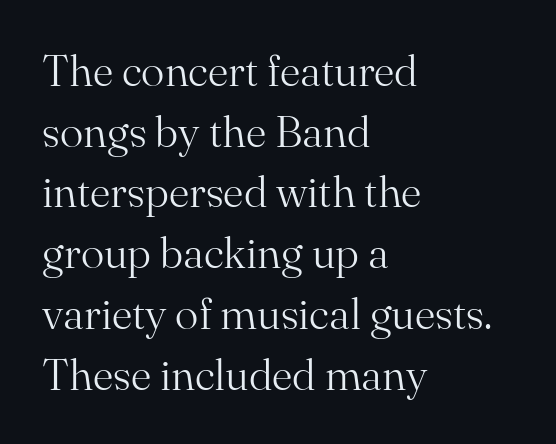
Q: Is the text bold? A: No.
Q: Is the text italic (slanted)? A: No, it is upright.
Q: Is the typeface a serif or a sans-serif typeface? A: Serif.
Q: Is the text underlined? A: No.
Q: How is the paragraph aligned? A: Left-aligned.
Q: Is the spacing between letters normal or unusually wide? A: Normal.
Q: Is the spacing between lines tight, normal or loose? A: Normal.
Q: Width (condensed, normal, or wide)? A: Normal.
Q: Stroke contrast? A: Medium.
Q: x-height? A: Small.
Q: Monospaced? A: No.
